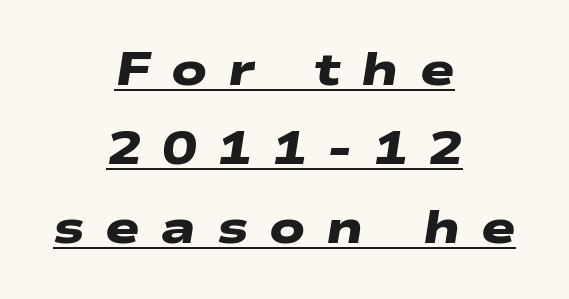
Q: Is the text bold? A: Yes.
Q: Is the typeface a serif or a sans-serif typeface? A: Sans-serif.
Q: Is the text underlined? A: Yes.
Q: How is the paragraph aligned? A: Centered.
Q: Is the spacing between letters normal or unusually wide? A: Unusually wide.
Q: Width (condensed, normal, or wide)? A: Wide.
Q: Stroke contrast? A: Low.
Q: x-height? A: Medium.
Q: Monospaced? A: No.
